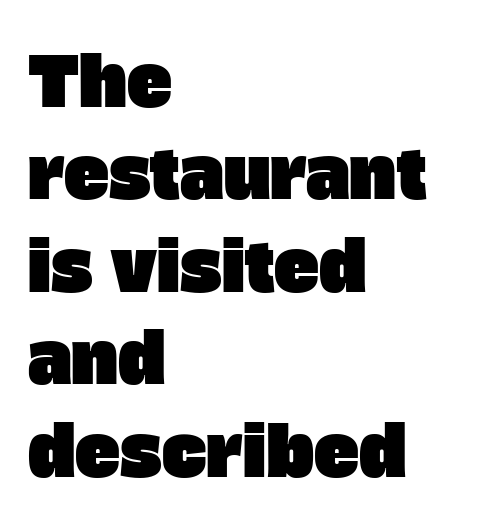
The line texture is even and compact thanks to regular tracking. The paragraph has a hard left edge and a soft right edge. Underlining? Definitely not there. This sample has the flowing, uneven cadence of proportional lettering.
